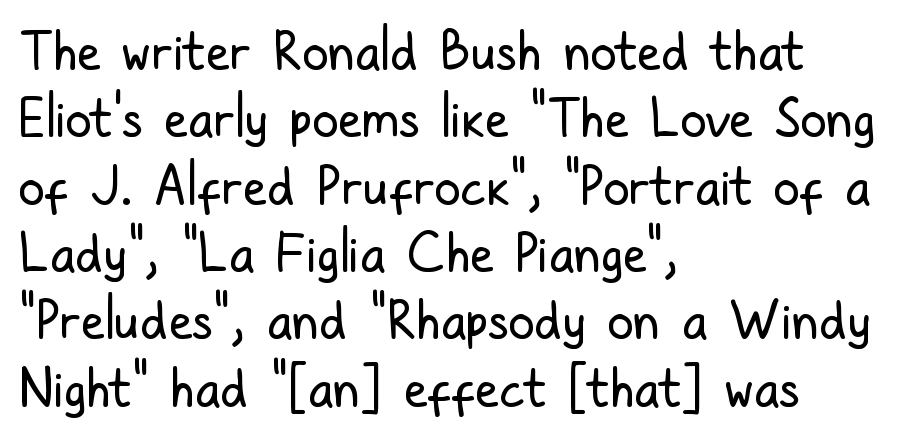
{"serif": "no", "italic": "no", "bold": "no", "weight": "regular", "width": "condensed", "stroke_contrast": "low", "x_height": "medium", "monospaced": "no", "underline": "no", "align": "left", "line_spacing": "normal", "line_spacing_ratio": 1.27, "letter_spacing": "normal", "letter_spacing_em": 0.0, "glyph_px": 53}
